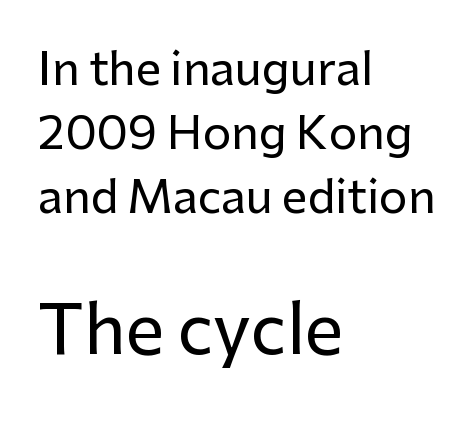
{"serif": "no", "italic": "no", "width": "normal", "stroke_contrast": "low", "x_height": "medium", "monospaced": "no", "underline": "no", "align": "left", "line_spacing": "normal", "line_spacing_ratio": 1.42, "letter_spacing": "normal", "letter_spacing_em": 0.0, "larger_block": "second", "size_ratio": 1.51, "glyph_px": 68}
